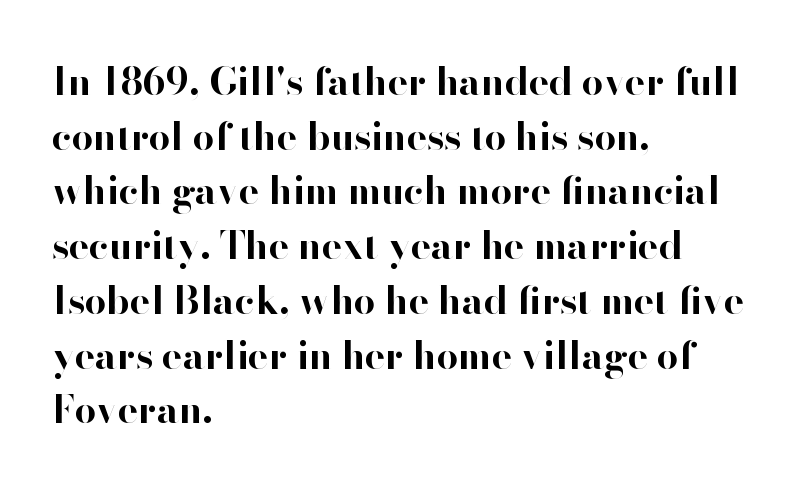
Q: Is the text bold? A: Yes.
Q: Is the text italic (slanted)? A: No, it is upright.
Q: Is the typeface a serif or a sans-serif typeface? A: Sans-serif.
Q: Is the text underlined? A: No.
Q: How is the paragraph aligned? A: Left-aligned.
Q: Is the spacing between letters normal or unusually wide? A: Normal.
Q: Is the spacing between lines tight, normal or loose? A: Normal.
Q: Width (condensed, normal, or wide)? A: Normal.
Q: Stroke contrast? A: High.
Q: x-height? A: Small.
Q: Monospaced? A: No.
